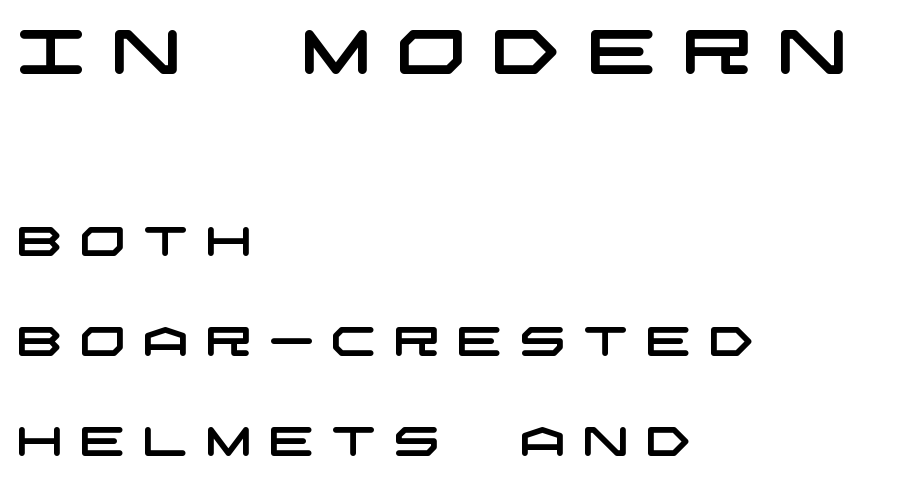
Q: Is the typeface a serif or a sans-serif typeface? A: Sans-serif.
Q: Is the text underlined? A: No.
Q: How is the paragraph aligned? A: Left-aligned.
Q: Is the spacing between letters normal or unusually wide? A: Unusually wide.
Q: Is the spacing between lines tight, normal or loose? A: Loose.
Q: Which block of text is set in a larger size, the first (top) or the second (bottom)? A: The first (top) one.
Q: Width (condensed, normal, or wide)? A: Wide.
Q: Stroke contrast? A: Low.
Q: x-height? A: Large.
